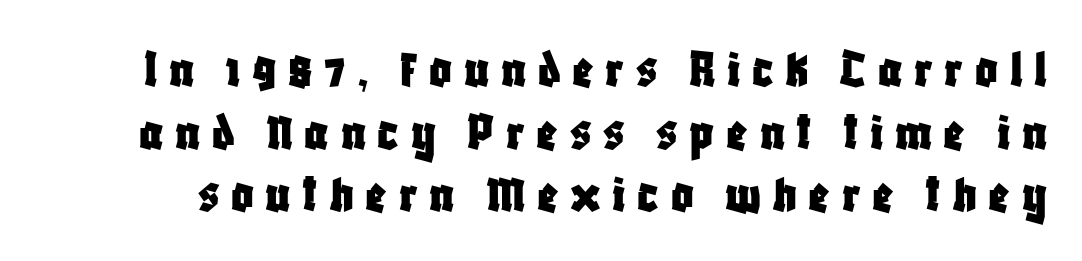
{"serif": "no", "italic": "no", "width": "condensed", "stroke_contrast": "low", "x_height": "large", "monospaced": "no", "underline": "no", "line_spacing": "tight", "line_spacing_ratio": 1.14, "letter_spacing": "wide", "letter_spacing_em": 0.21, "glyph_px": 55}
